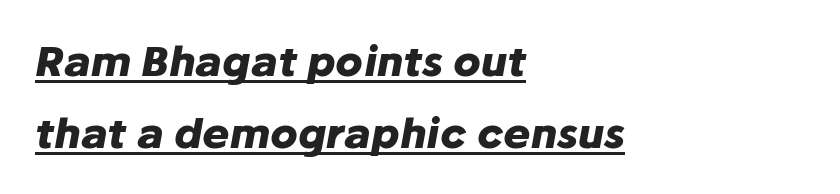
The image shows 41 px heavy type, italic (leaning right); set left-aligned, line spacing 1.75x, normal letter spacing, underlined; low stroke contrast and a medium x-height.
